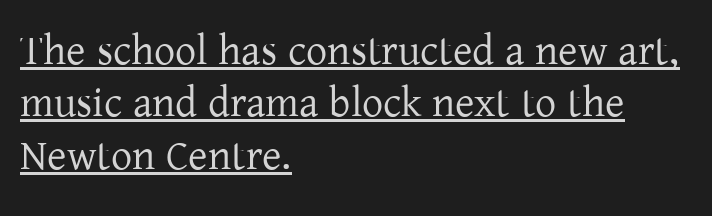
Q: Is the text bold? A: No.
Q: Is the text italic (slanted)? A: No, it is upright.
Q: Is the typeface a serif or a sans-serif typeface? A: Serif.
Q: Is the text underlined? A: Yes.
Q: How is the paragraph aligned? A: Left-aligned.
Q: Is the spacing between letters normal or unusually wide? A: Normal.
Q: Is the spacing between lines tight, normal or loose? A: Normal.
Q: Width (condensed, normal, or wide)? A: Normal.
Q: Stroke contrast? A: Low.
Q: x-height? A: Medium.
Q: Monospaced? A: No.
